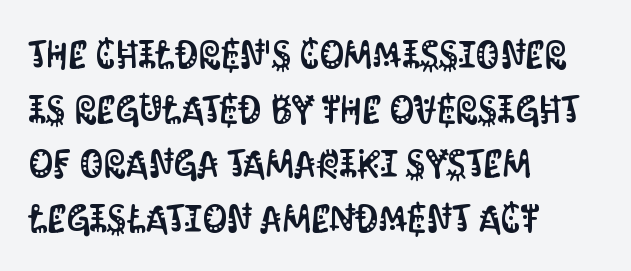
{"serif": "no", "italic": "no", "width": "condensed", "stroke_contrast": "medium", "x_height": "large", "monospaced": "no", "underline": "no", "align": "left", "line_spacing": "normal", "line_spacing_ratio": 1.44, "letter_spacing": "normal", "letter_spacing_em": 0.0, "glyph_px": 38}
